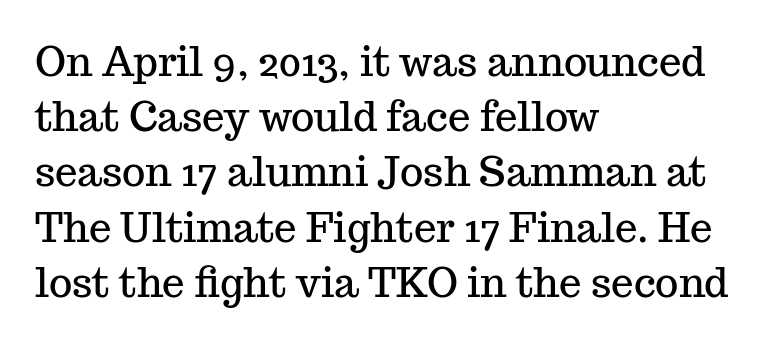
The face used here is proportionally spaced, like ordinary book or web type. Honestly, the row spacing looks completely unremarkable. The specimen reads as upright at a glance. The lines are quadded left.
